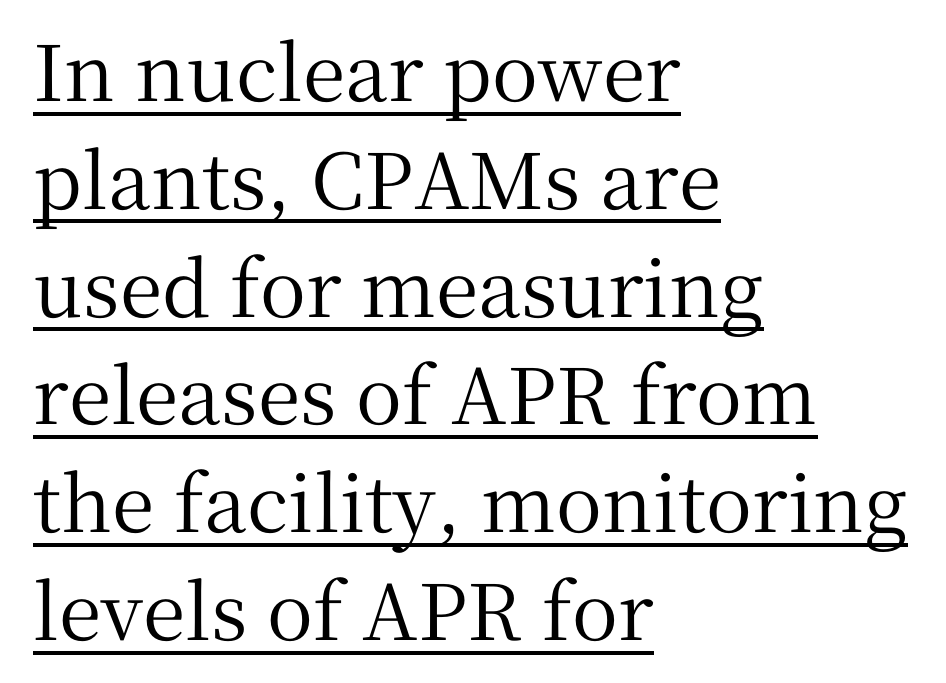
{"serif": "yes", "italic": "no", "width": "normal", "stroke_contrast": "medium", "x_height": "medium", "monospaced": "no", "underline": "yes", "align": "left", "line_spacing": "normal", "line_spacing_ratio": 1.4, "letter_spacing": "normal", "letter_spacing_em": 0.0, "glyph_px": 77}
